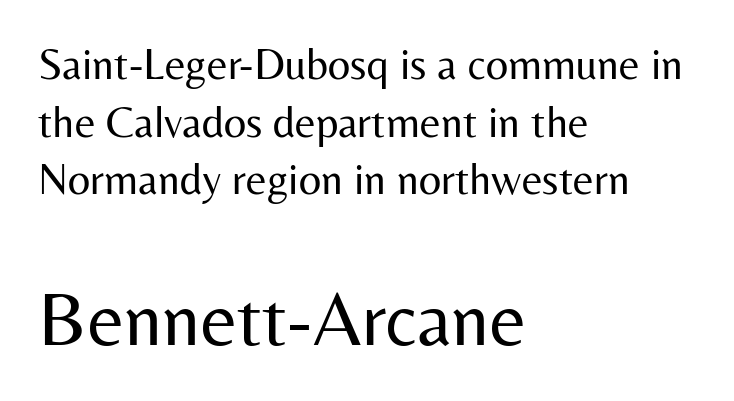
{"serif": "no", "italic": "no", "bold": "no", "weight": "regular", "width": "normal", "stroke_contrast": "medium", "x_height": "medium", "monospaced": "no", "underline": "no", "align": "left", "line_spacing": "normal", "line_spacing_ratio": 1.31, "letter_spacing": "normal", "letter_spacing_em": 0.0, "larger_block": "second", "size_ratio": 1.75, "glyph_px": 77}
